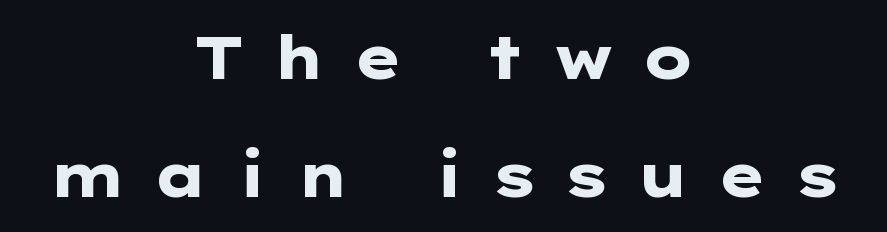
{"serif": "no", "italic": "no", "bold": "yes", "weight": "heavy", "width": "wide", "stroke_contrast": "low", "x_height": "medium", "underline": "no", "align": "center", "line_spacing": "loose", "line_spacing_ratio": 1.97, "letter_spacing": "wide", "letter_spacing_em": 0.44, "glyph_px": 60}
